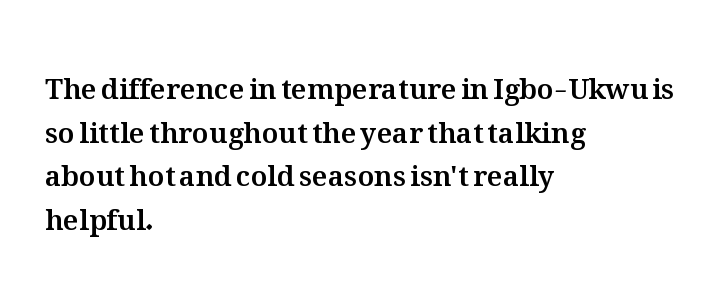
Q: Is the text italic (slanted)? A: No, it is upright.
Q: Is the text underlined? A: No.
Q: How is the paragraph aligned? A: Left-aligned.
Q: Is the spacing between letters normal or unusually wide? A: Normal.
Q: Is the spacing between lines tight, normal or loose? A: Normal.
Q: Width (condensed, normal, or wide)? A: Normal.
Q: Stroke contrast? A: Medium.
Q: x-height? A: Medium.
Q: Monospaced? A: No.
